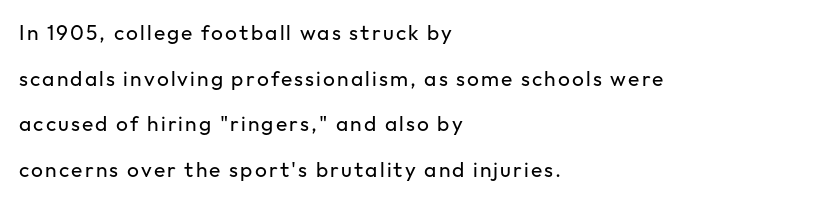
No italicization has been applied; the sample stays upright. Short and long lines alike share a common starting point at left. In terms of leading, this rendering errs on the spacious side. No word sits above an underline. The typeface has the unassuming heft of standard copy or less.
